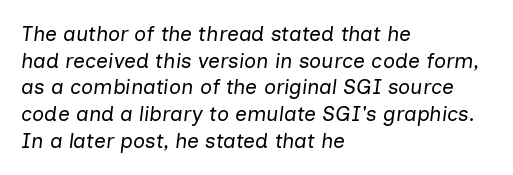
{"italic": "yes", "lean": "right", "slant_degrees": 7, "bold": "no", "underline": "no", "align": "left", "line_spacing": "normal", "line_spacing_ratio": 1.27, "letter_spacing": "normal", "letter_spacing_em": 0.0, "glyph_px": 21}
